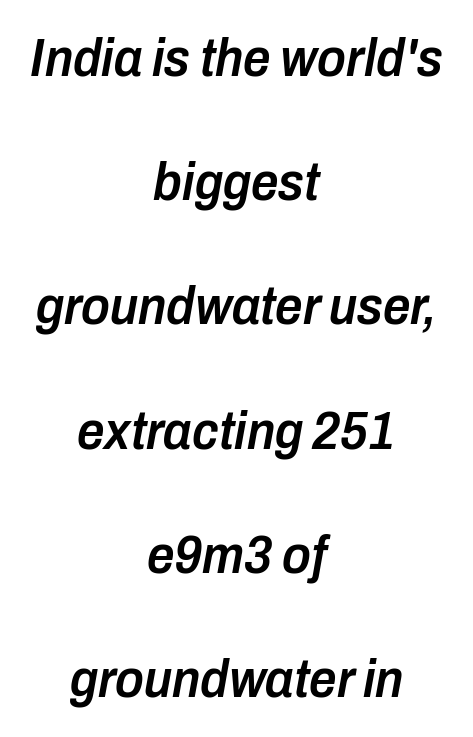
Q: Is the text bold? A: Semi-bold.
Q: Is the text italic (slanted)? A: Yes, it leans right by about 10 degrees.
Q: Is the text underlined? A: No.
Q: How is the paragraph aligned? A: Centered.
Q: Is the spacing between letters normal or unusually wide? A: Normal.
Q: Is the spacing between lines tight, normal or loose? A: Loose.
Q: Width (condensed, normal, or wide)? A: Condensed.
Q: Stroke contrast? A: Low.
Q: x-height? A: Medium.
Q: Monospaced? A: No.
